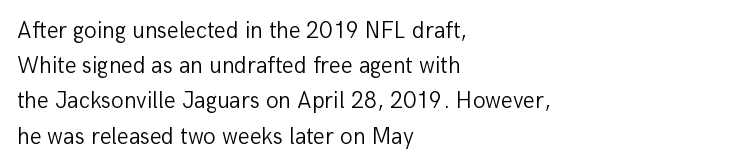
{"italic": "no", "bold": "no", "underline": "no", "align": "left", "line_spacing": "normal", "line_spacing_ratio": 1.53, "letter_spacing": "normal", "letter_spacing_em": 0.0, "glyph_px": 23}
